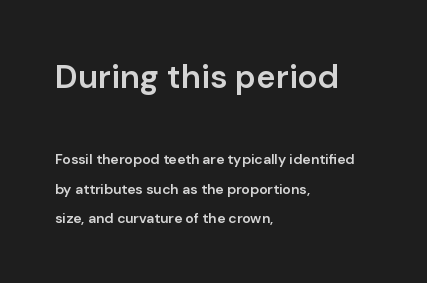
Q: Is the text bold? A: Semi-bold.
Q: Is the text italic (slanted)? A: No, it is upright.
Q: Is the typeface a serif or a sans-serif typeface? A: Sans-serif.
Q: Is the text underlined? A: No.
Q: How is the paragraph aligned? A: Left-aligned.
Q: Is the spacing between letters normal or unusually wide? A: Normal.
Q: Is the spacing between lines tight, normal or loose? A: Loose.
Q: Which block of text is set in a larger size, the first (top) or the second (bottom)? A: The first (top) one.
Q: Width (condensed, normal, or wide)? A: Normal.
Q: Stroke contrast? A: Low.
Q: x-height? A: Medium.
Q: Monospaced? A: No.
